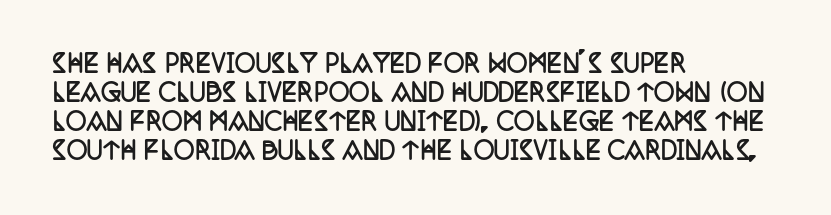
Q: Is the text bold? A: Yes.
Q: Is the text italic (slanted)? A: No, it is upright.
Q: Is the text underlined? A: No.
Q: How is the paragraph aligned? A: Left-aligned.
Q: Is the spacing between letters normal or unusually wide? A: Normal.
Q: Is the spacing between lines tight, normal or loose? A: Normal.
